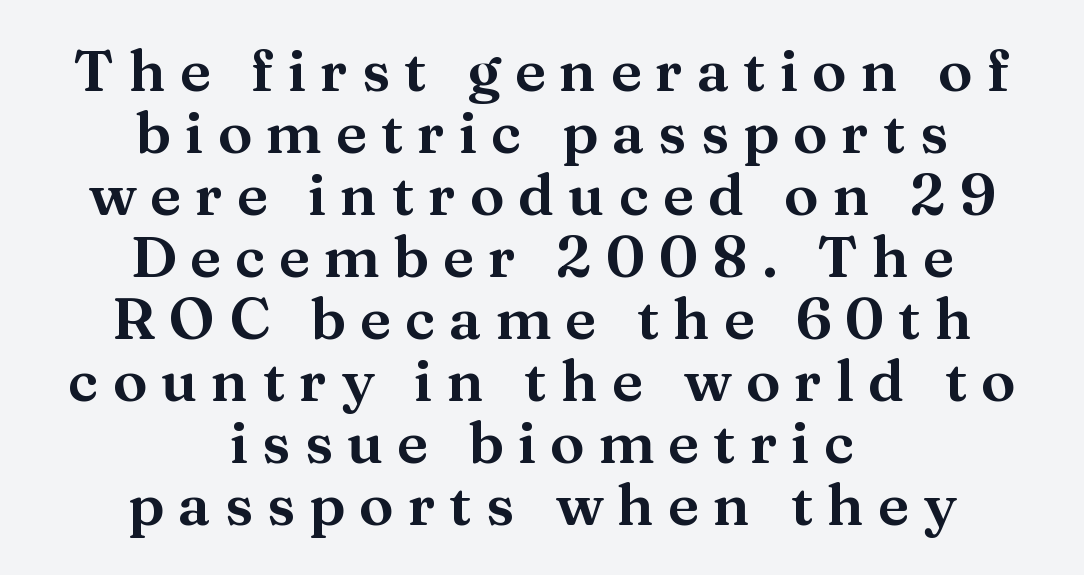
Looks like regular typesetting: each glyph gets only the width it needs. The paragraph shown floats in the horizontal middle. What's the leading like? Squeezed, with rows nearly overlapping. Tall strokes in this sample are plumb rather than angled. Glyph-to-glyph distance is far greater than everyday printed text. Type style note: has serifs.
